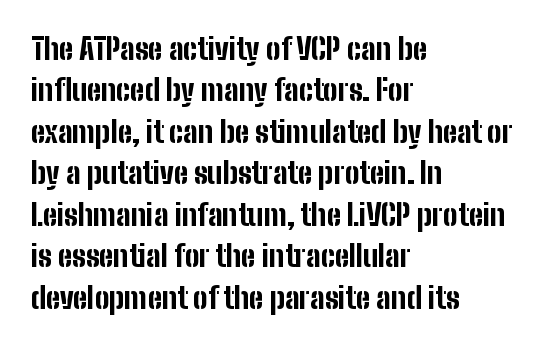
The image shows 29 px bold, condensed sans-serif type, upright; set left-aligned, normal line spacing (1.43x), normal letter spacing, not underlined; low stroke contrast and a medium x-height.
